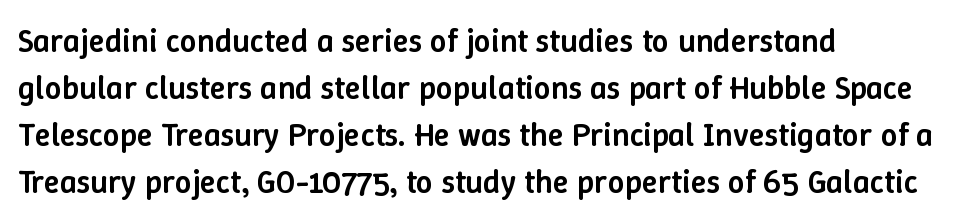
{"italic": "no", "bold": "semi", "weight": "semibold", "width": "normal", "stroke_contrast": "low", "x_height": "medium", "monospaced": "no", "underline": "no", "align": "left", "line_spacing": "normal", "line_spacing_ratio": 1.42, "letter_spacing": "normal", "letter_spacing_em": 0.0, "glyph_px": 33}
